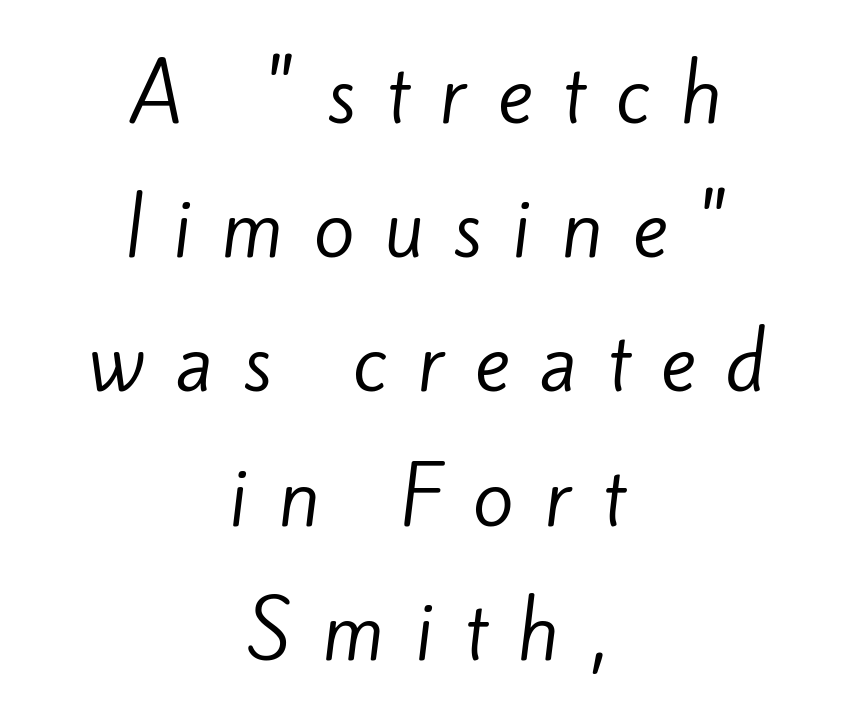
You could only call the tracking loose — the letters float apart. The typeface has the unassuming heft of standard copy or less. The passage shown is typed in a proportional face where columns would drift. The lines in this sample share a center point and differ in where they start and stop.
